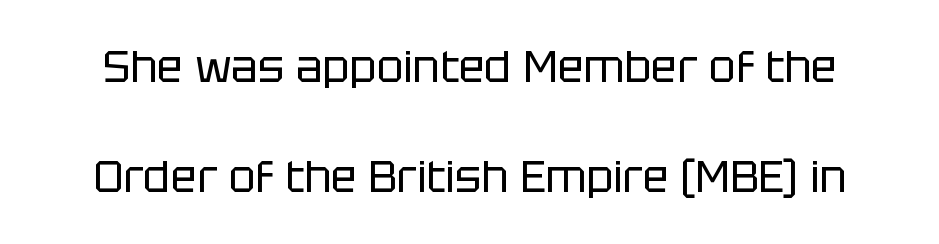
The image shows 44 px regular-weight sans-serif type, upright; set loose line spacing (2.49x), normal letter spacing, not underlined; low stroke contrast and a large x-height.
